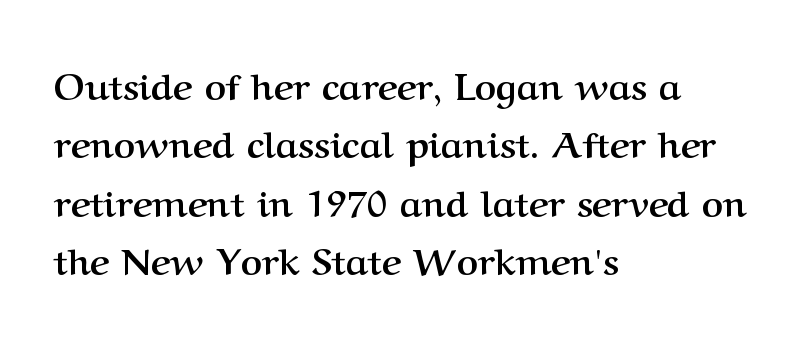
The area under the type is left untouched. One glance says typical: line gaps are just what's usual. I'd call this a serif setting — the letters wear small feet. The lines in this sample share a left origin and differ only in where they stop. The passage shown is typed in a proportional face where columns would drift. What weight is shown? A full bold with thick strokes.
